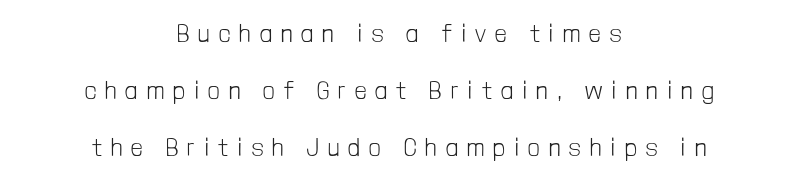
Q: Is the text bold? A: No.
Q: Is the text italic (slanted)? A: No, it is upright.
Q: Is the text underlined? A: No.
Q: How is the paragraph aligned? A: Centered.
Q: Is the spacing between letters normal or unusually wide? A: Unusually wide.
Q: Is the spacing between lines tight, normal or loose? A: Loose.
